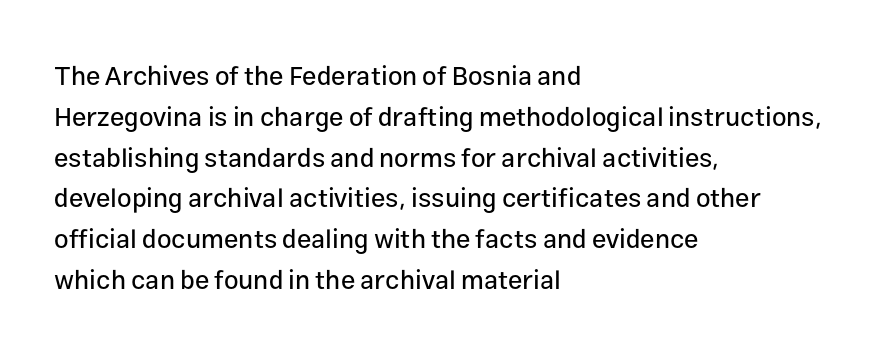
Q: Is the text italic (slanted)? A: No, it is upright.
Q: Is the text underlined? A: No.
Q: How is the paragraph aligned? A: Left-aligned.
Q: Is the spacing between letters normal or unusually wide? A: Normal.
Q: Is the spacing between lines tight, normal or loose? A: Normal.
